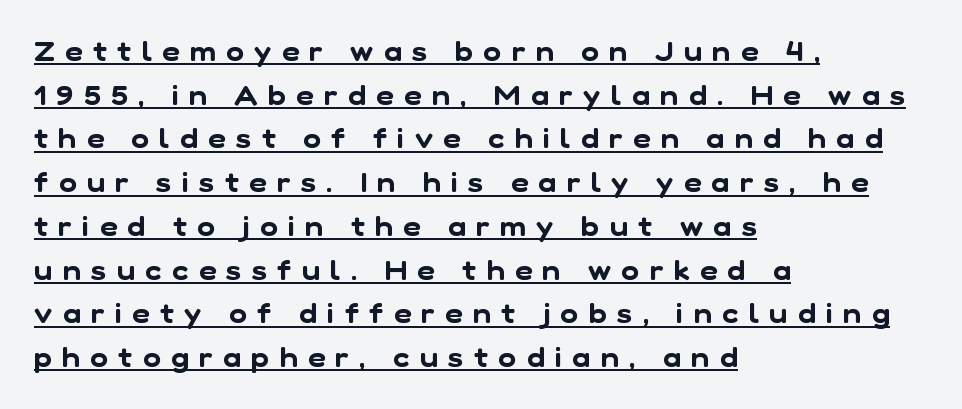
{"underline": "yes", "align": "left", "line_spacing": "normal", "line_spacing_ratio": 1.62, "letter_spacing": "wide", "letter_spacing_em": 0.39, "glyph_px": 27}
